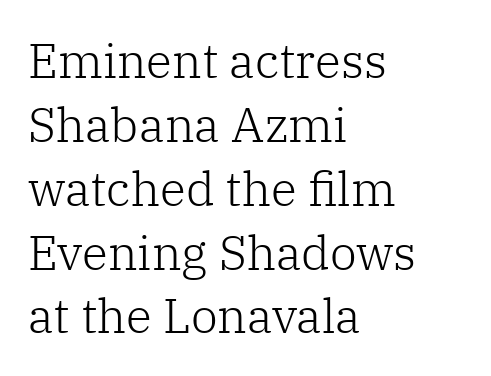
The image shows 48 px light serif type, upright; set left-aligned, normal line spacing (1.33x), normal letter spacing, not underlined; low stroke contrast and a medium x-height.
